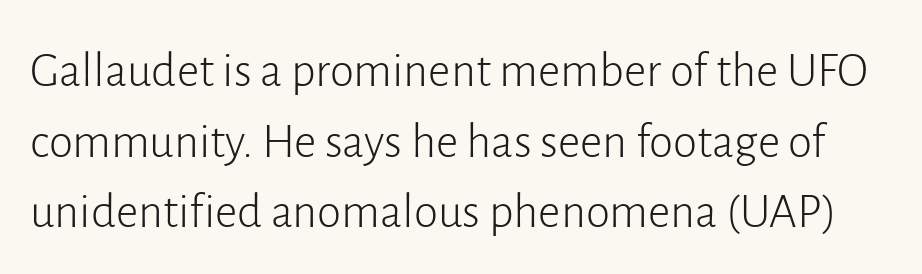
The tracking reads as untouched default to a designer's eye. It's the straight-up-and-down kind of type. You could not count columns in this text — the font is proportionally spaced. The designer left line spacing at the default.
